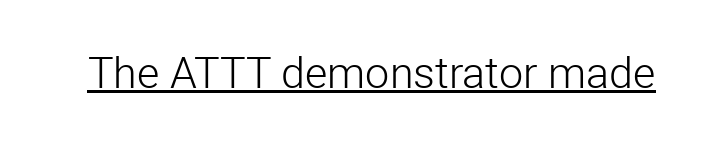
Q: Is the text bold? A: No.
Q: Is the text italic (slanted)? A: No, it is upright.
Q: Is the typeface a serif or a sans-serif typeface? A: Sans-serif.
Q: Is the text underlined? A: Yes.
Q: Is the spacing between letters normal or unusually wide? A: Normal.
Q: Width (condensed, normal, or wide)? A: Normal.
Q: Stroke contrast? A: Low.
Q: x-height? A: Medium.
Q: Monospaced? A: No.
